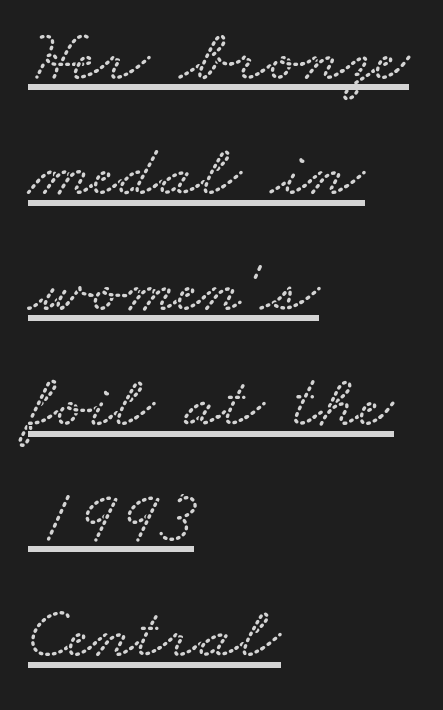
The paragraph has a hard left edge and a soft right edge. The rendering keeps characters at their native spacing. Rows of type keep a routine distance in the vertical direction. Spacing verdict: proportional, widths tailored to each character. The string is rendered with underlining switched on.
